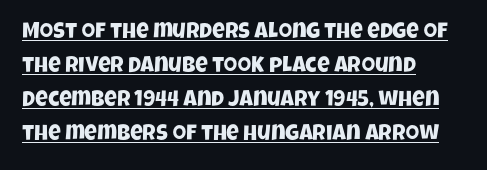
The image shows 22 px text type; set left-aligned, normal line spacing (1.55x), normal letter spacing, underlined.
